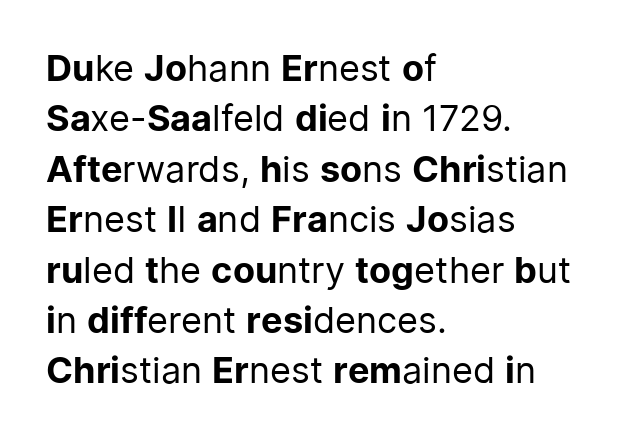
Quick note: interline space is typical. Does the type have serifs? No, each stem ends abruptly. Layout note: lines flush left. Descender tails drop into unmarked territory. Stems and bowls with no extra thickness — not bold. Each letter keeps its own natural width here, so spacing adapts to shape.
